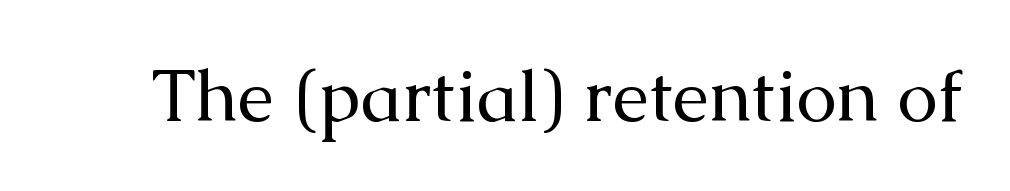
{"serif": "yes", "italic": "no", "bold": "no", "weight": "regular", "width": "normal", "stroke_contrast": "medium", "x_height": "medium", "monospaced": "no", "underline": "no", "letter_spacing": "normal", "letter_spacing_em": 0.0, "glyph_px": 73}
